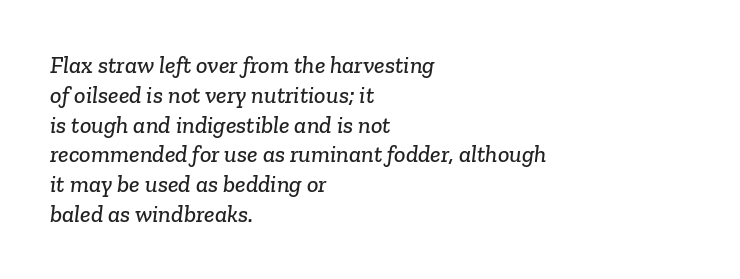
Typeset ragged right — the left edge is the straight one. The glyphs are unaccompanied by any horizontal stroke below them. The gaps between neighbouring characters are ordinary and unremarkable.
